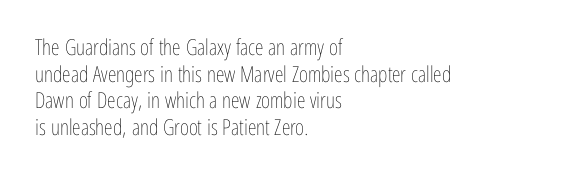
The image shows 22 px text type, upright; set left-aligned, line spacing 1.21x, normal letter spacing, not underlined.
